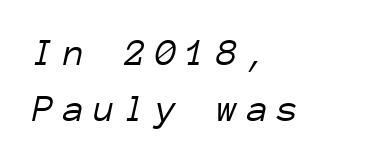
{"italic": "yes", "lean": "right", "slant_degrees": 12, "bold": "no", "weight": "light", "width": "normal", "stroke_contrast": "low", "x_height": "medium", "monospaced": "yes", "underline": "no", "align": "left", "line_spacing": "normal", "line_spacing_ratio": 1.44, "letter_spacing": "wide", "letter_spacing_em": 0.24, "glyph_px": 39}
